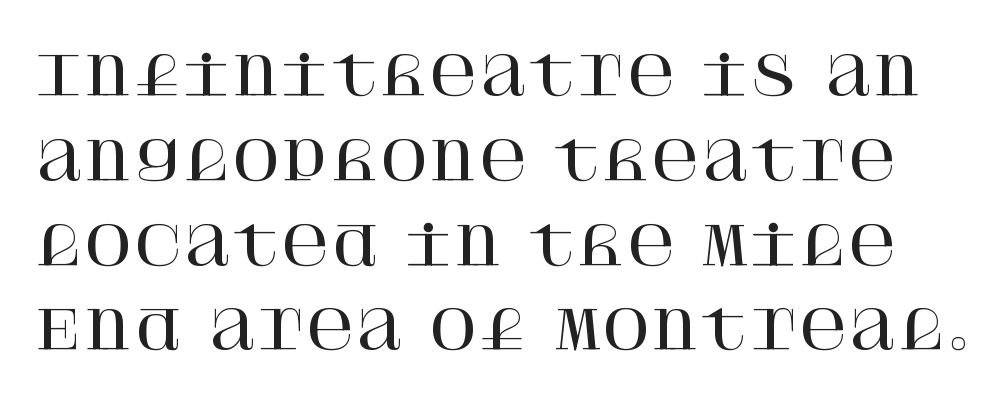
{"serif": "yes", "italic": "no", "width": "normal", "stroke_contrast": "high", "x_height": "large", "underline": "no", "line_spacing": "normal", "line_spacing_ratio": 1.6, "letter_spacing": "normal", "letter_spacing_em": 0.0, "glyph_px": 53}
